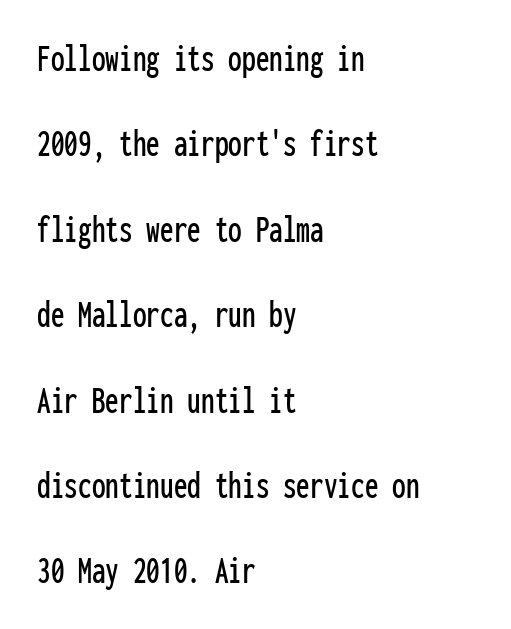
Underlining? Definitely not there. Successive baselines arrive slowly, with a big drop between each. Short note: letters normally spaced. Letterform terminals end flat and unadorned throughout the passage.
